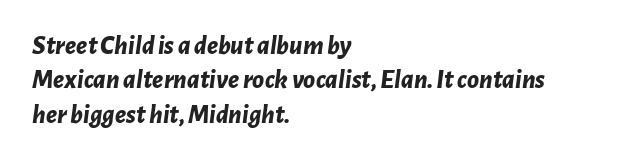
{"italic": "yes", "lean": "right", "slant_degrees": 7, "bold": "yes", "underline": "no", "align": "left", "line_spacing": "normal", "line_spacing_ratio": 1.27, "letter_spacing": "normal", "letter_spacing_em": 0.0, "glyph_px": 27}
